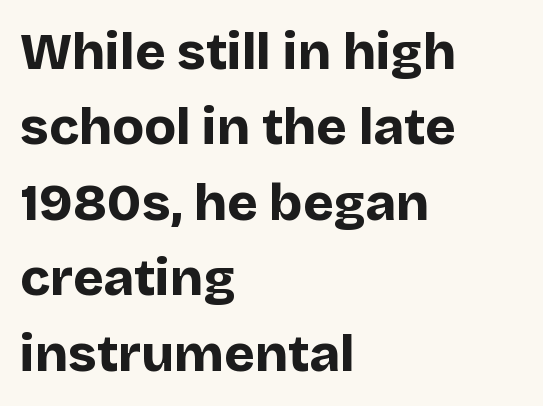
The image shows 52 px bold sans-serif type, upright; set left-aligned, normal line spacing (1.45x), normal letter spacing, not underlined; low stroke contrast and a large x-height.
